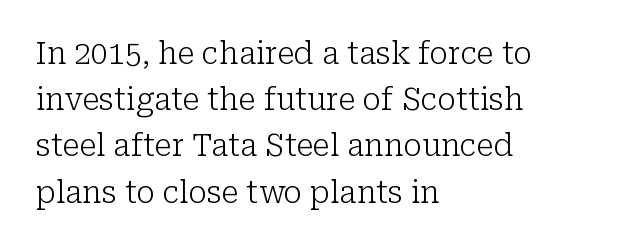
{"serif": "yes", "italic": "no", "bold": "no", "weight": "light", "width": "normal", "stroke_contrast": "low", "x_height": "medium", "monospaced": "no", "underline": "no", "align": "left", "line_spacing": "normal", "line_spacing_ratio": 1.54, "letter_spacing": "normal", "letter_spacing_em": 0.0, "glyph_px": 30}
